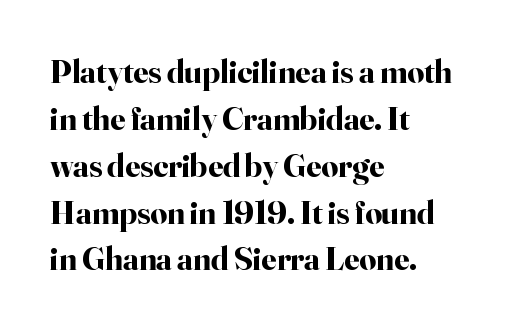
Q: Is the text bold? A: Yes.
Q: Is the text italic (slanted)? A: No, it is upright.
Q: Is the typeface a serif or a sans-serif typeface? A: Serif.
Q: Is the text underlined? A: No.
Q: How is the paragraph aligned? A: Left-aligned.
Q: Is the spacing between letters normal or unusually wide? A: Normal.
Q: Is the spacing between lines tight, normal or loose? A: Normal.
Q: Width (condensed, normal, or wide)? A: Normal.
Q: Stroke contrast? A: High.
Q: x-height? A: Small.
Q: Monospaced? A: No.
